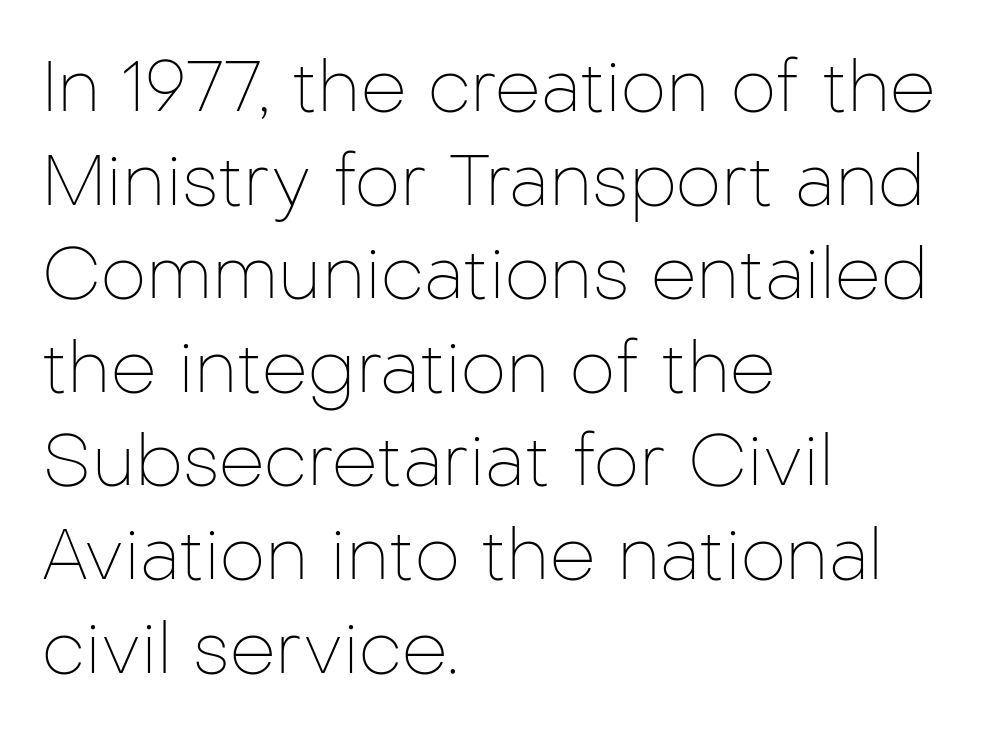
Q: Is the text bold? A: No.
Q: Is the text italic (slanted)? A: No, it is upright.
Q: Is the typeface a serif or a sans-serif typeface? A: Sans-serif.
Q: Is the text underlined? A: No.
Q: How is the paragraph aligned? A: Left-aligned.
Q: Is the spacing between letters normal or unusually wide? A: Normal.
Q: Is the spacing between lines tight, normal or loose? A: Normal.
Q: Width (condensed, normal, or wide)? A: Normal.
Q: Stroke contrast? A: Low.
Q: x-height? A: Medium.
Q: Monospaced? A: No.
